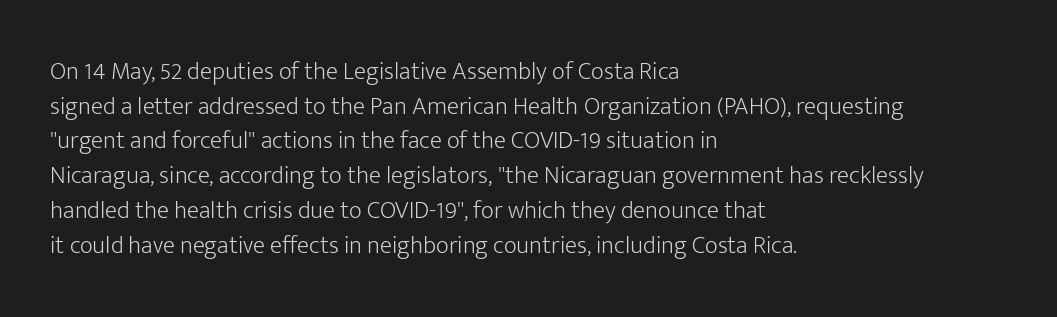
{"italic": "no", "bold": "no", "underline": "no", "align": "left", "line_spacing": "normal", "line_spacing_ratio": 1.39, "letter_spacing": "normal", "letter_spacing_em": 0.0, "glyph_px": 25}
